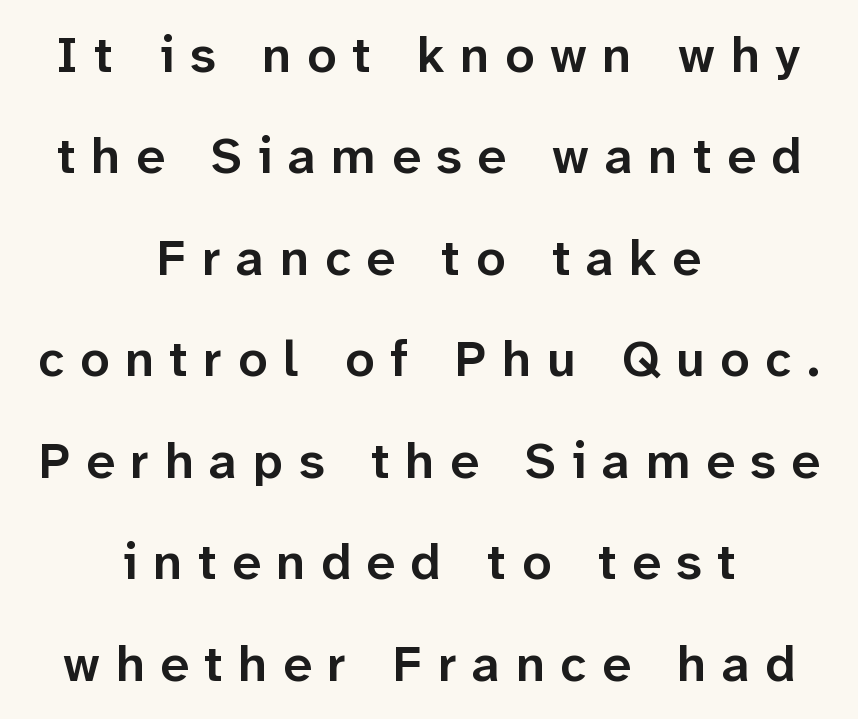
Q: Is the text bold? A: Semi-bold.
Q: Is the text italic (slanted)? A: No, it is upright.
Q: Is the typeface a serif or a sans-serif typeface? A: Sans-serif.
Q: Is the text underlined? A: No.
Q: How is the paragraph aligned? A: Centered.
Q: Is the spacing between letters normal or unusually wide? A: Unusually wide.
Q: Is the spacing between lines tight, normal or loose? A: Loose.
Q: Width (condensed, normal, or wide)? A: Normal.
Q: Stroke contrast? A: Low.
Q: x-height? A: Medium.
Q: Monospaced? A: No.
